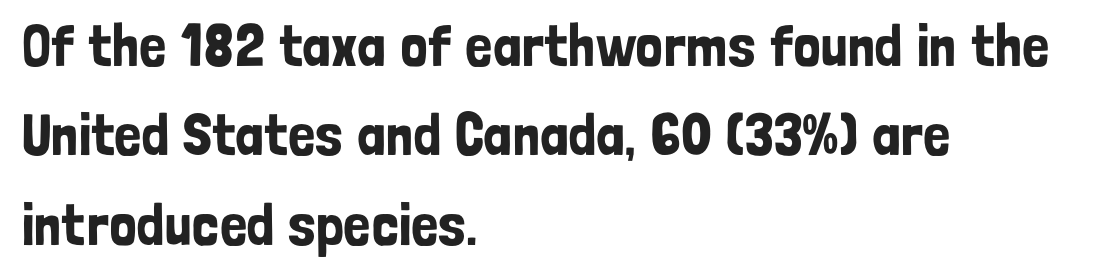
{"serif": "no", "italic": "no", "width": "condensed", "stroke_contrast": "low", "x_height": "medium", "monospaced": "no", "underline": "no", "align": "left", "line_spacing": "normal", "line_spacing_ratio": 1.49, "letter_spacing": "normal", "letter_spacing_em": 0.0, "glyph_px": 60}
